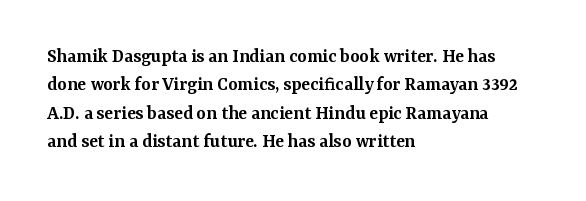
The image shows 20 px text type, upright; set left-aligned, normal line spacing (1.42x), normal letter spacing, not underlined.
